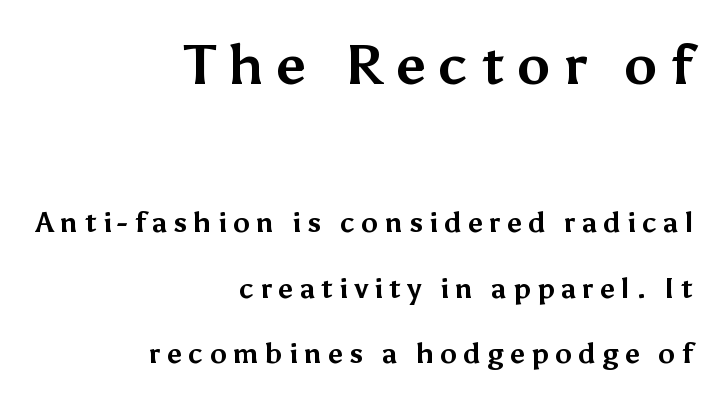
In terms of leading, this rendering errs on the spacious side. Short and long lines alike share a common ending point at right. Each glyph is drawn with heavy, bold strokes. If you squint, the top block still reads clearly — it's the larger of the two. The baseline area is clear. A typesetter would call this proportional, since set widths differ per character.
